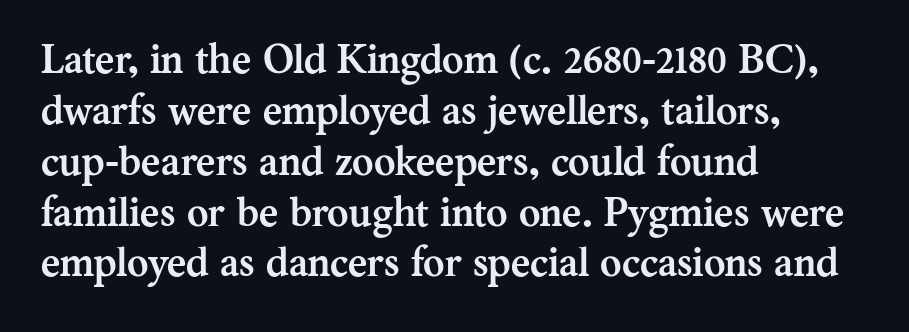
{"serif": "yes", "italic": "no", "bold": "yes", "weight": "semibold", "width": "normal", "stroke_contrast": "medium", "x_height": "medium", "monospaced": "no", "underline": "no", "align": "left", "line_spacing_ratio": 1.24, "letter_spacing": "normal", "letter_spacing_em": 0.0, "glyph_px": 41}
